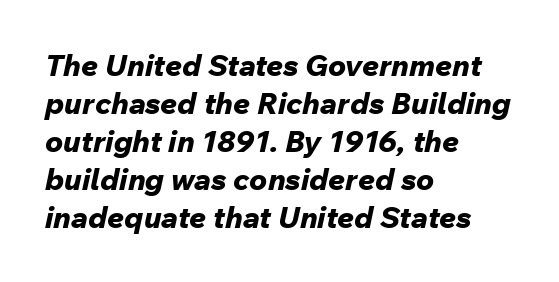
Q: Is the text bold? A: Yes.
Q: Is the text italic (slanted)? A: Yes, it leans right by about 12 degrees.
Q: Is the text underlined? A: No.
Q: How is the paragraph aligned? A: Left-aligned.
Q: Is the spacing between letters normal or unusually wide? A: Normal.
Q: Is the spacing between lines tight, normal or loose? A: Normal.
Q: Width (condensed, normal, or wide)? A: Normal.
Q: Stroke contrast? A: Low.
Q: x-height? A: Medium.
Q: Monospaced? A: No.
